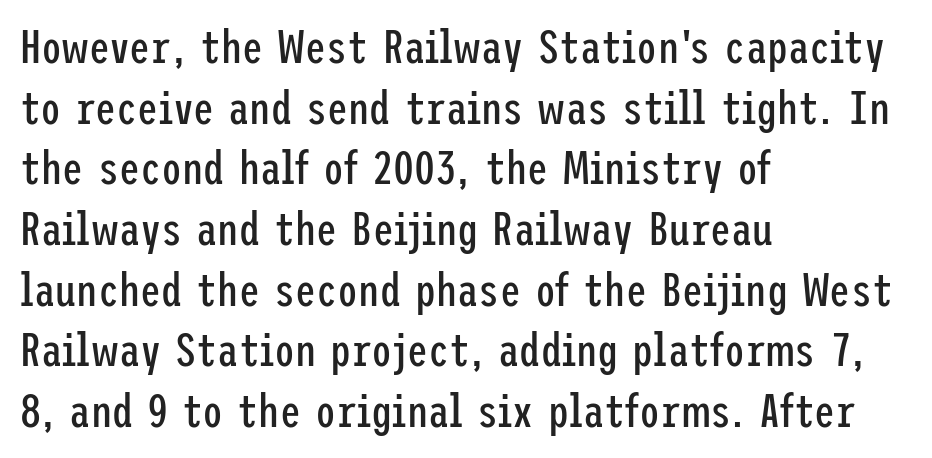
The image shows 47 px regular-weight, condensed sans-serif type, upright; set left-aligned, normal line spacing (1.29x), normal letter spacing, not underlined; low stroke contrast and a medium x-height.
